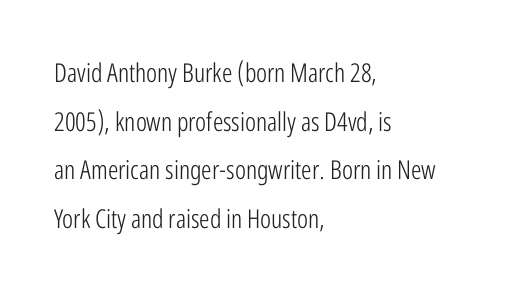
Q: Is the text bold? A: No.
Q: Is the text italic (slanted)? A: No, it is upright.
Q: Is the text underlined? A: No.
Q: How is the paragraph aligned? A: Left-aligned.
Q: Is the spacing between letters normal or unusually wide? A: Normal.
